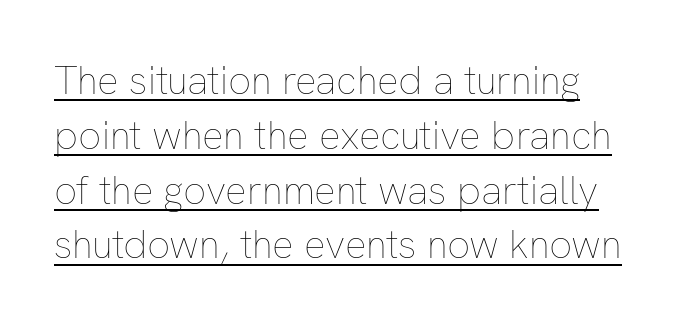
Q: Is the text bold? A: No.
Q: Is the text italic (slanted)? A: No, it is upright.
Q: Is the text underlined? A: Yes.
Q: Is the spacing between letters normal or unusually wide? A: Normal.
Q: Is the spacing between lines tight, normal or loose? A: Normal.
Q: Width (condensed, normal, or wide)? A: Normal.
Q: Stroke contrast? A: Low.
Q: x-height? A: Medium.
Q: Monospaced? A: No.
